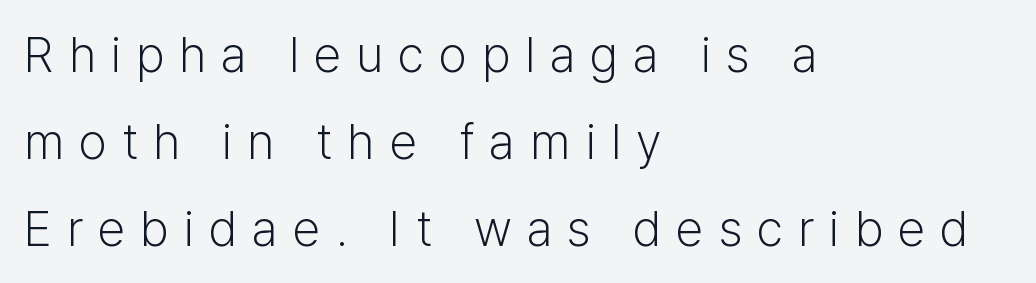
The image shows 50 px light sans-serif type, upright; set left-aligned, line spacing 1.74x, unusually wide letter spacing (+0.3 em), not underlined; low stroke contrast and a medium x-height.
